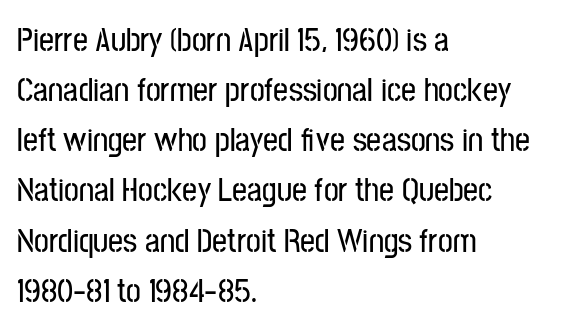
The image shows 33 px condensed sans-serif type, upright; set left-aligned, normal line spacing (1.52x), normal letter spacing, not underlined; low stroke contrast and a medium x-height.
